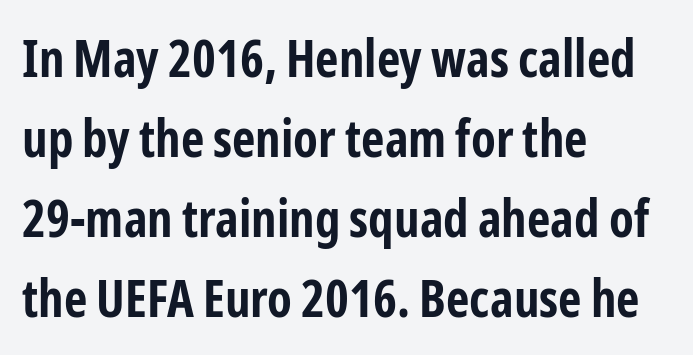
{"serif": "no", "italic": "no", "bold": "yes", "weight": "bold", "width": "condensed", "stroke_contrast": "low", "x_height": "medium", "monospaced": "no", "underline": "no", "align": "left", "line_spacing": "normal", "line_spacing_ratio": 1.57, "letter_spacing": "normal", "letter_spacing_em": 0.0, "glyph_px": 51}
